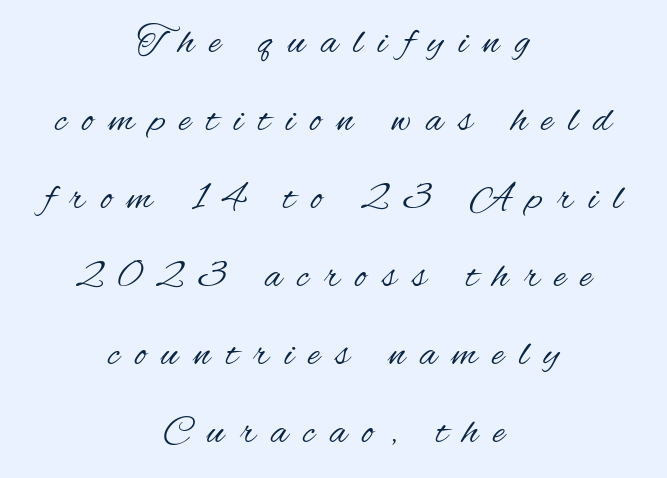
Q: Is the text bold? A: No.
Q: Is the text italic (slanted)? A: Yes.
Q: Is the typeface a serif or a sans-serif typeface? A: Sans-serif.
Q: Is the text underlined? A: No.
Q: How is the paragraph aligned? A: Centered.
Q: Is the spacing between letters normal or unusually wide? A: Unusually wide.
Q: Is the spacing between lines tight, normal or loose? A: Loose.
Q: Width (condensed, normal, or wide)? A: Condensed.
Q: Stroke contrast? A: Medium.
Q: x-height? A: Small.
Q: Monospaced? A: No.
